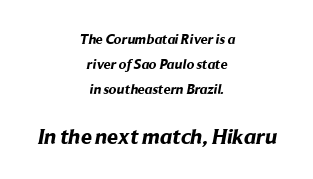
Q: Is the text bold? A: Yes.
Q: Is the text underlined? A: No.
Q: How is the paragraph aligned? A: Centered.
Q: Is the spacing between letters normal or unusually wide? A: Normal.
Q: Which block of text is set in a larger size, the first (top) or the second (bottom)? A: The second (bottom) one.
